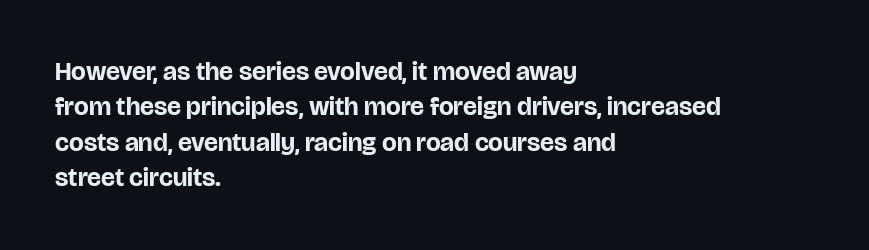
{"italic": "no", "bold": "yes", "underline": "no", "align": "left", "line_spacing": "normal", "line_spacing_ratio": 1.36, "letter_spacing": "normal", "letter_spacing_em": 0.0, "glyph_px": 26}
